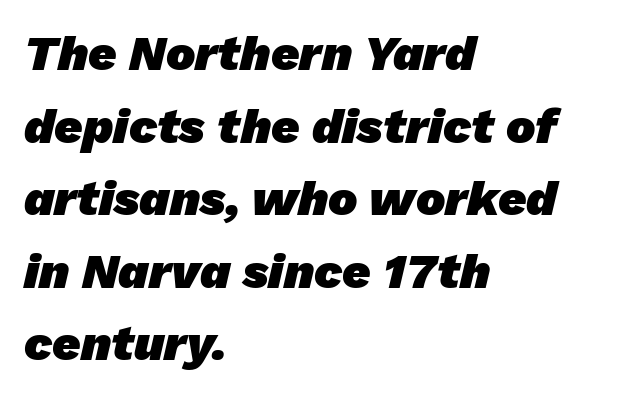
Each row of text sits above clean, open space. Serifs: no, the terminals of the letterforms are clean. Do the characters align in a grid? No, the font is proportional. Characters follow at the spacing the type designer built in. These lines are set flush left with a ragged right edge. Is there much room between lines? A standard amount, neither cramped nor airy.
